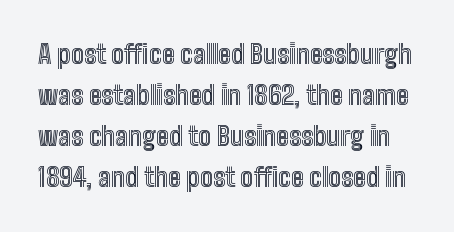
{"italic": "no", "underline": "no", "line_spacing": "normal", "line_spacing_ratio": 1.58, "letter_spacing": "normal", "letter_spacing_em": 0.0, "glyph_px": 26}
